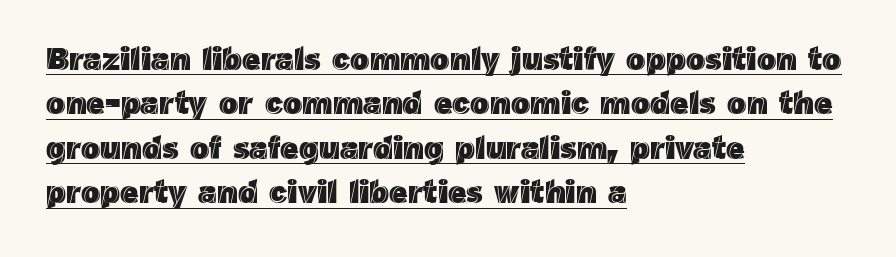
Here the designer chose a conventional face with non-uniform glyph widths. Has an underline been added? It has. Summary of vertical rhythm: regular, with standard interline spacing. Spacing between characters is what you'd get straight out of the box. Is there any slant? The stems are plumb.
